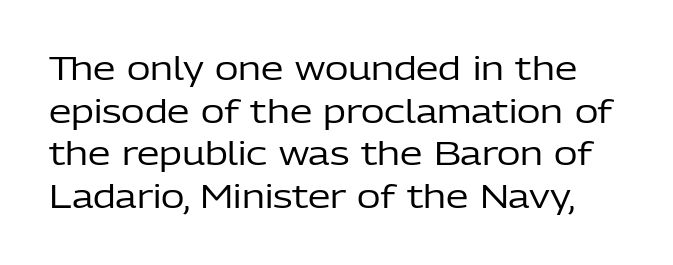
{"serif": "no", "italic": "no", "bold": "no", "weight": "regular", "width": "normal", "stroke_contrast": "low", "x_height": "medium", "monospaced": "no", "underline": "no", "line_spacing": "normal", "line_spacing_ratio": 1.33, "letter_spacing": "normal", "letter_spacing_em": 0.0, "glyph_px": 32}
